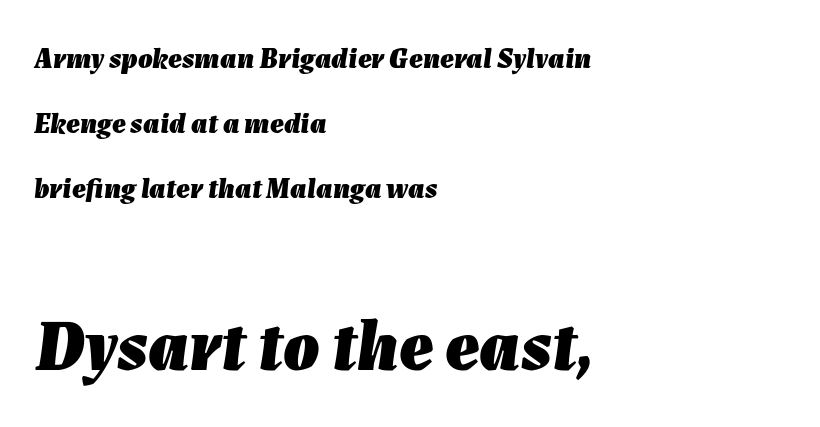
Q: Is the text bold? A: Yes.
Q: Is the text italic (slanted)? A: Yes, it leans right by about 7 degrees.
Q: Is the text underlined? A: No.
Q: How is the paragraph aligned? A: Left-aligned.
Q: Is the spacing between letters normal or unusually wide? A: Normal.
Q: Is the spacing between lines tight, normal or loose? A: Loose.
Q: Which block of text is set in a larger size, the first (top) or the second (bottom)? A: The second (bottom) one.
Q: Width (condensed, normal, or wide)? A: Normal.
Q: Stroke contrast? A: Low.
Q: x-height? A: Medium.
Q: Monospaced? A: No.
